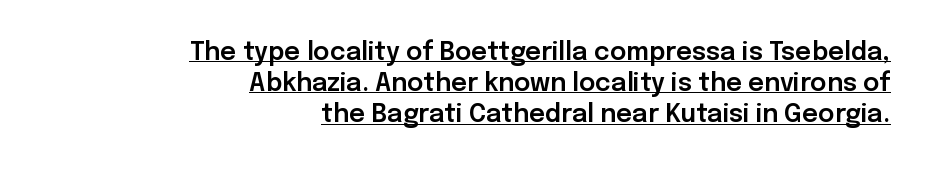
Q: Is the text italic (slanted)? A: No, it is upright.
Q: Is the text underlined? A: Yes.
Q: How is the paragraph aligned? A: Right-aligned.
Q: Is the spacing between letters normal or unusually wide? A: Normal.
Q: Is the spacing between lines tight, normal or loose? A: Normal.
